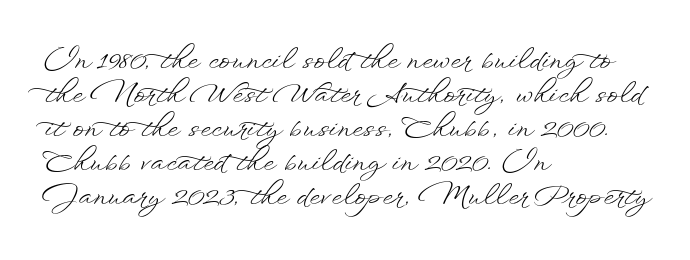
Vertically, the passage feels balanced, rows spaced as you'd expect. The strip under each line holds only bare page. Weight: in the light-to-regular range. Glyph-to-glyph distance matches everyday printed text.
